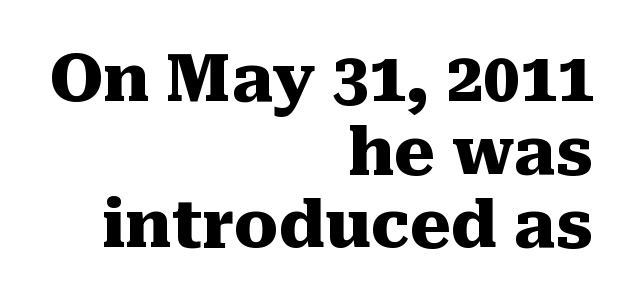
{"serif": "yes", "italic": "no", "bold": "yes", "weight": "heavy", "width": "normal", "stroke_contrast": "medium", "x_height": "medium", "monospaced": "no", "underline": "no", "align": "right", "line_spacing": "tight", "line_spacing_ratio": 1.12, "letter_spacing": "normal", "letter_spacing_em": 0.0, "glyph_px": 65}
